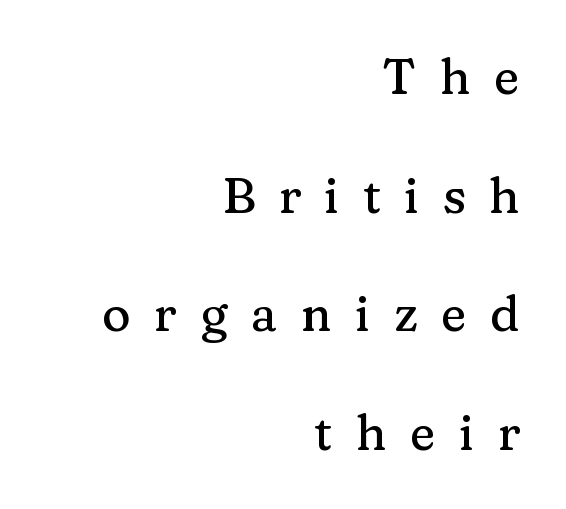
Q: Is the text italic (slanted)? A: No, it is upright.
Q: Is the typeface a serif or a sans-serif typeface? A: Serif.
Q: Is the text underlined? A: No.
Q: How is the paragraph aligned? A: Right-aligned.
Q: Is the spacing between letters normal or unusually wide? A: Unusually wide.
Q: Is the spacing between lines tight, normal or loose? A: Loose.
Q: Width (condensed, normal, or wide)? A: Normal.
Q: Stroke contrast? A: Medium.
Q: x-height? A: Medium.
Q: Monospaced? A: No.
